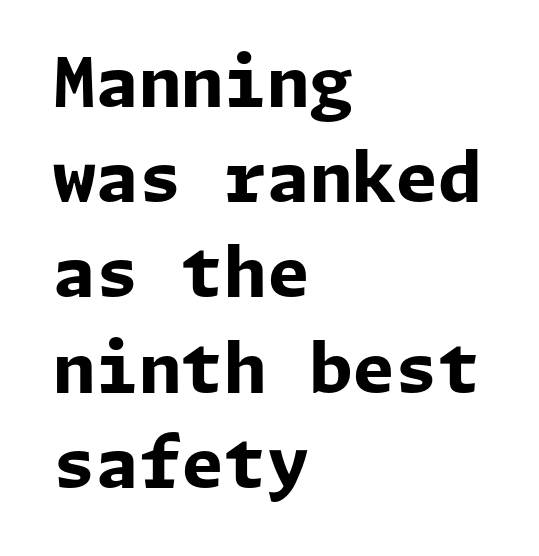
The image shows 69 px bold sans-serif type, upright; set left-aligned, normal line spacing (1.38x), normal letter spacing, not underlined; low stroke contrast and a medium x-height.
